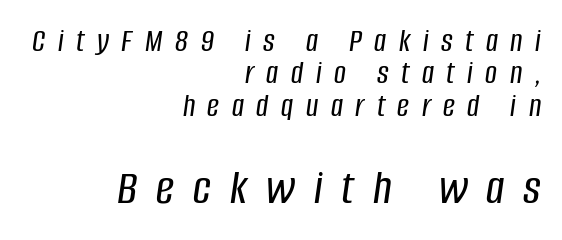
{"italic": "yes", "lean": "right", "slant_degrees": 8, "width": "condensed", "stroke_contrast": "low", "x_height": "large", "monospaced": "no", "underline": "no", "align": "right", "line_spacing": "tight", "line_spacing_ratio": 0.98, "letter_spacing": "wide", "letter_spacing_em": 0.38, "larger_block": "second", "size_ratio": 1.52, "glyph_px": 50}
